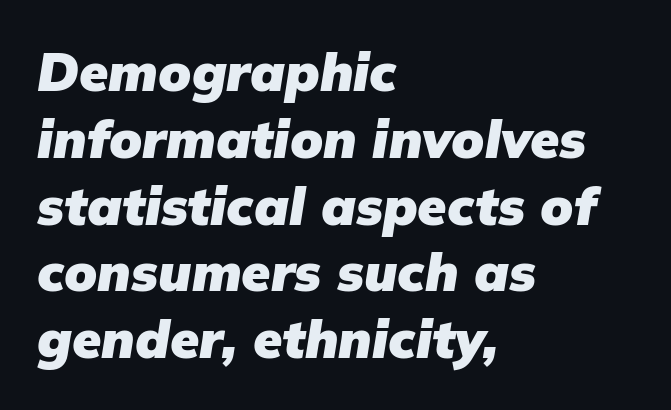
{"italic": "yes", "lean": "right", "slant_degrees": 9, "bold": "yes", "weight": "heavy", "width": "normal", "stroke_contrast": "low", "x_height": "medium", "monospaced": "no", "underline": "no", "align": "left", "line_spacing": "normal", "line_spacing_ratio": 1.26, "letter_spacing": "normal", "letter_spacing_em": 0.0, "glyph_px": 53}
